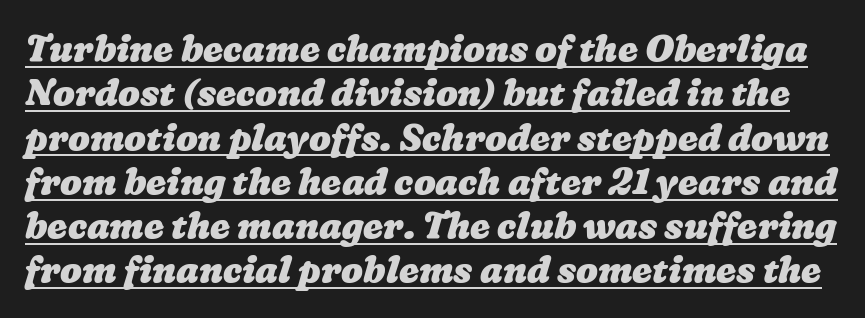
The image shows 36 px heavy, wide type; set line spacing 1.23x, normal letter spacing, underlined; low stroke contrast and a medium x-height.
